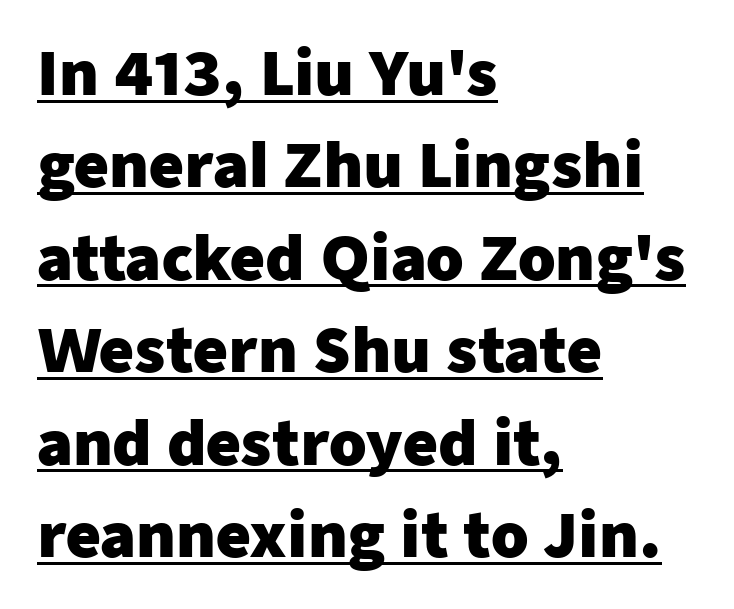
Q: Is the text bold? A: Yes.
Q: Is the text italic (slanted)? A: No, it is upright.
Q: Is the typeface a serif or a sans-serif typeface? A: Sans-serif.
Q: Is the text underlined? A: Yes.
Q: How is the paragraph aligned? A: Left-aligned.
Q: Is the spacing between letters normal or unusually wide? A: Normal.
Q: Is the spacing between lines tight, normal or loose? A: Normal.
Q: Width (condensed, normal, or wide)? A: Normal.
Q: Stroke contrast? A: Low.
Q: x-height? A: Medium.
Q: Monospaced? A: No.
